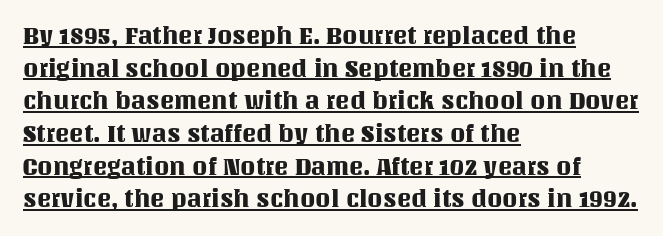
Q: Is the text italic (slanted)? A: No, it is upright.
Q: Is the text underlined? A: Yes.
Q: How is the paragraph aligned? A: Left-aligned.
Q: Is the spacing between letters normal or unusually wide? A: Normal.
Q: Is the spacing between lines tight, normal or loose? A: Normal.
